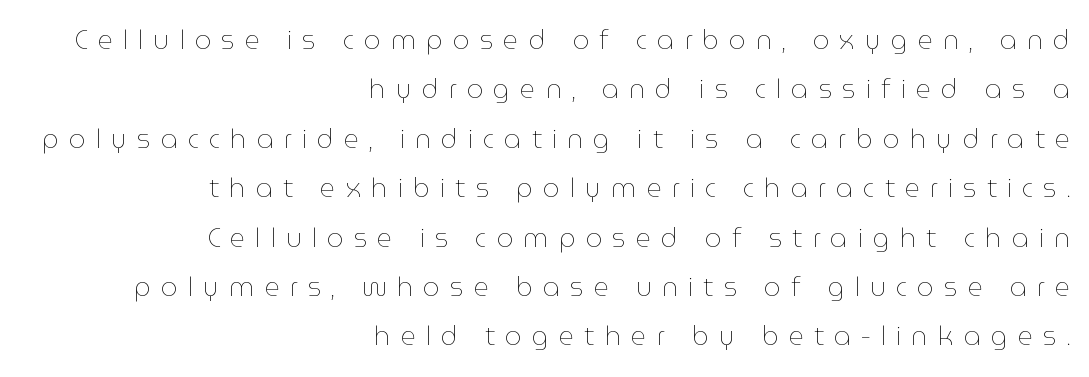
The image shows 26 px text type, upright; set right-aligned, loose line spacing (1.9x), unusually wide letter spacing (+0.39 em), not underlined.
